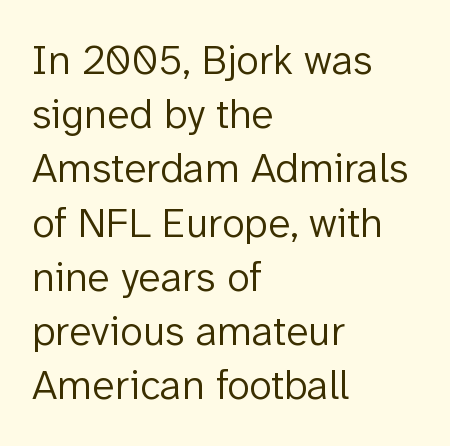
The rag falls on the right side of this text block. Quick note: interline space is typical. Honestly, the letter spacing is just normal — you wouldn't notice it. Each letter's strokes conclude bluntly, with no projecting serifs. Weight: not bold — regular or lighter.
